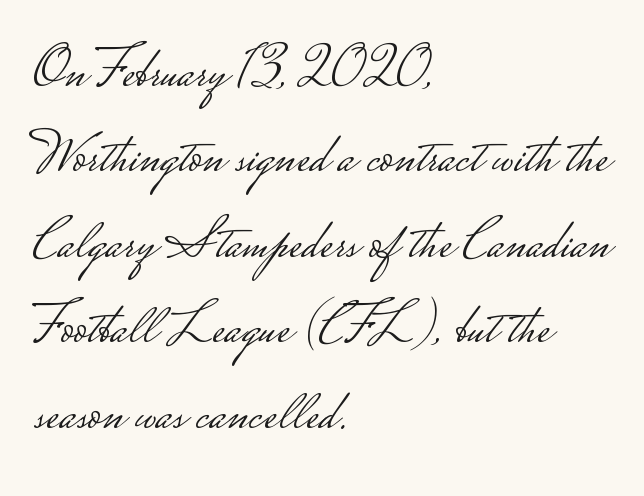
Nope, no serifs anywhere on these letters. The passage is arranged the way most books set body copy — flush left. No extra tracking has been applied to these lines. The lines sit at an ordinary, default distance from one another.
